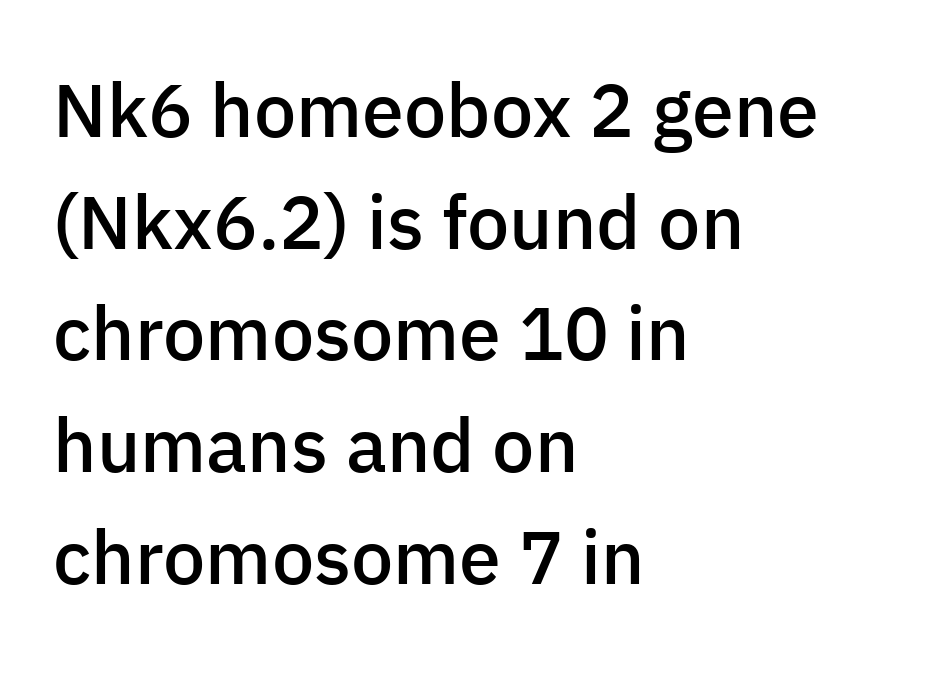
{"serif": "no", "italic": "no", "bold": "semi", "weight": "semibold", "width": "normal", "stroke_contrast": "low", "x_height": "medium", "monospaced": "no", "underline": "no", "align": "left", "line_spacing": "normal", "line_spacing_ratio": 1.49, "letter_spacing": "normal", "letter_spacing_em": 0.0, "glyph_px": 75}
